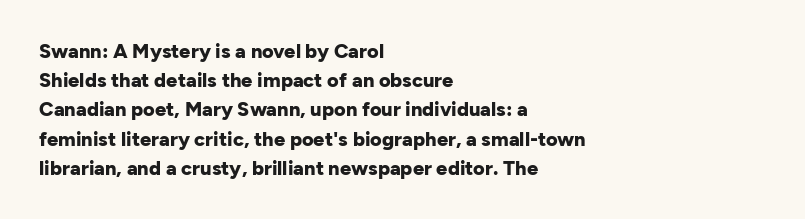
The image shows 20 px bold type, upright; set left-aligned, normal line spacing (1.46x), normal letter spacing, not underlined.
